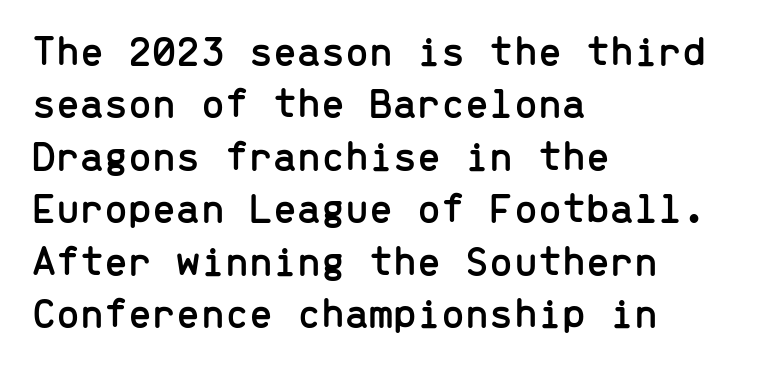
{"serif": "no", "italic": "no", "width": "normal", "stroke_contrast": "low", "x_height": "medium", "monospaced": "yes", "underline": "no", "align": "left", "line_spacing_ratio": 1.22, "letter_spacing": "normal", "letter_spacing_em": 0.0, "glyph_px": 43}
